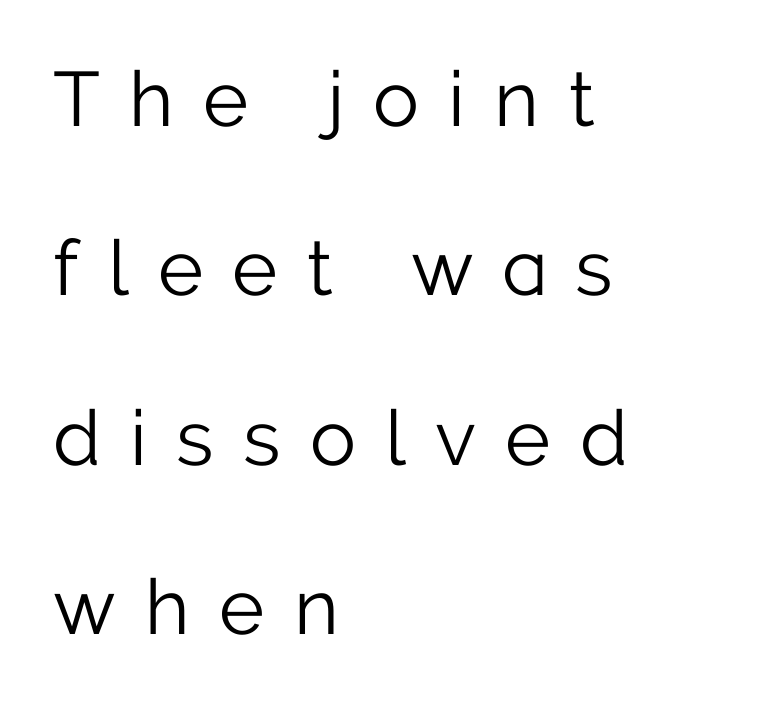
Q: Is the text bold? A: No.
Q: Is the text italic (slanted)? A: No, it is upright.
Q: Is the typeface a serif or a sans-serif typeface? A: Sans-serif.
Q: Is the text underlined? A: No.
Q: How is the paragraph aligned? A: Left-aligned.
Q: Is the spacing between letters normal or unusually wide? A: Unusually wide.
Q: Is the spacing between lines tight, normal or loose? A: Loose.
Q: Width (condensed, normal, or wide)? A: Normal.
Q: Stroke contrast? A: Low.
Q: x-height? A: Medium.
Q: Monospaced? A: No.
